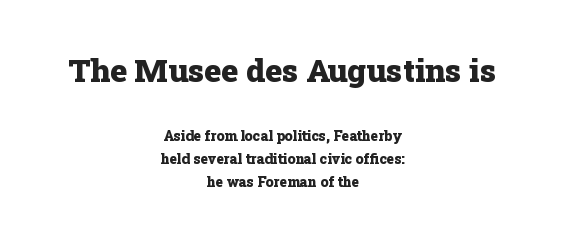
{"serif": "yes", "italic": "no", "bold": "yes", "weight": "heavy", "width": "normal", "stroke_contrast": "low", "x_height": "medium", "monospaced": "no", "underline": "no", "align": "center", "line_spacing": "normal", "line_spacing_ratio": 1.64, "letter_spacing": "normal", "letter_spacing_em": 0.0, "larger_block": "first", "size_ratio": 2.29, "glyph_px": 32}
